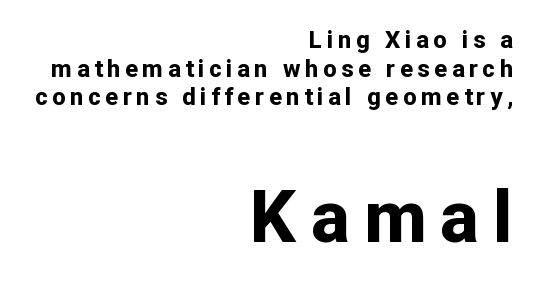
Q: Is the text bold? A: Yes.
Q: Is the text italic (slanted)? A: No, it is upright.
Q: Is the typeface a serif or a sans-serif typeface? A: Sans-serif.
Q: Is the text underlined? A: No.
Q: How is the paragraph aligned? A: Right-aligned.
Q: Which block of text is set in a larger size, the first (top) or the second (bottom)? A: The second (bottom) one.
Q: Width (condensed, normal, or wide)? A: Normal.
Q: Stroke contrast? A: Low.
Q: x-height? A: Medium.
Q: Monospaced? A: No.
